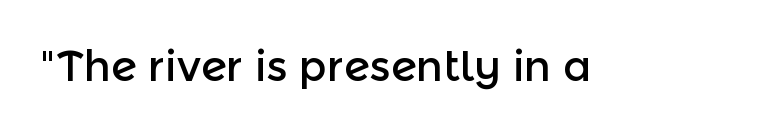
{"serif": "no", "italic": "no", "width": "normal", "x_height": "medium", "monospaced": "no", "underline": "no", "letter_spacing": "normal", "letter_spacing_em": 0.0, "glyph_px": 42}
